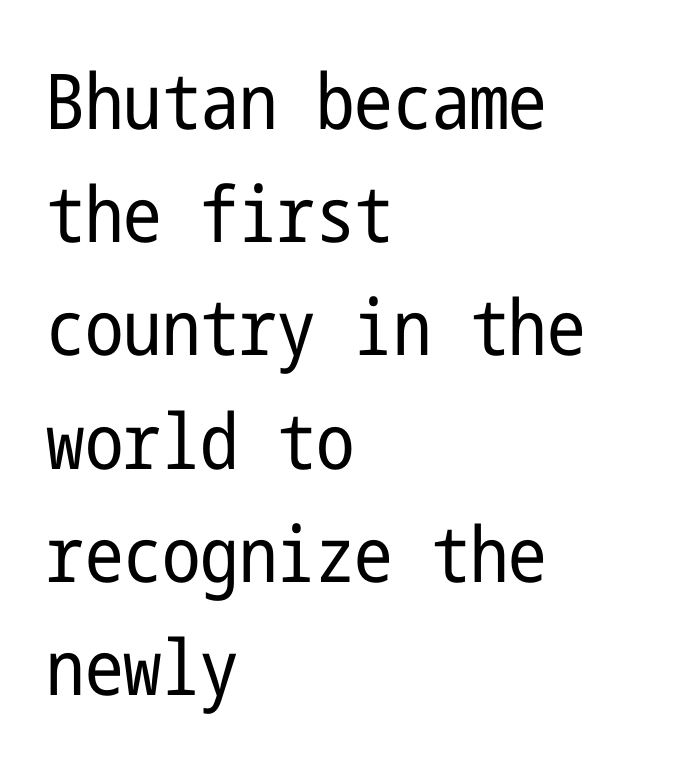
Nothing heavy about these letters — not bold at all. The compositor pushed each line to the left boundary. Observe the ordinary spacing: letters are neighbours, not strangers. The passage shown stacks its lines at a standard gap. Quick note: underline off. Stroke terminals: plain, sans-serif.
